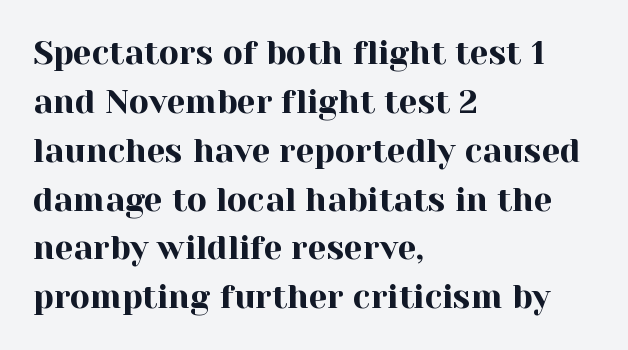
Q: Is the text italic (slanted)? A: No, it is upright.
Q: Is the typeface a serif or a sans-serif typeface? A: Serif.
Q: Is the text underlined? A: No.
Q: How is the paragraph aligned? A: Left-aligned.
Q: Is the spacing between letters normal or unusually wide? A: Normal.
Q: Is the spacing between lines tight, normal or loose? A: Normal.
Q: Width (condensed, normal, or wide)? A: Normal.
Q: x-height? A: Medium.
Q: Monospaced? A: No.
